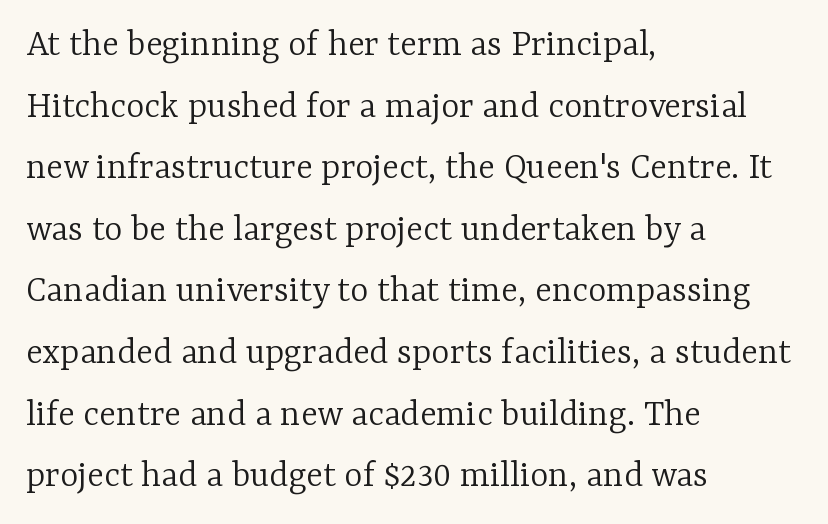
Q: Is the text bold? A: No.
Q: Is the text italic (slanted)? A: No, it is upright.
Q: Is the typeface a serif or a sans-serif typeface? A: Serif.
Q: Is the text underlined? A: No.
Q: How is the paragraph aligned? A: Left-aligned.
Q: Is the spacing between letters normal or unusually wide? A: Normal.
Q: Is the spacing between lines tight, normal or loose? A: Normal.
Q: Width (condensed, normal, or wide)? A: Normal.
Q: Stroke contrast? A: Low.
Q: x-height? A: Medium.
Q: Monospaced? A: No.
